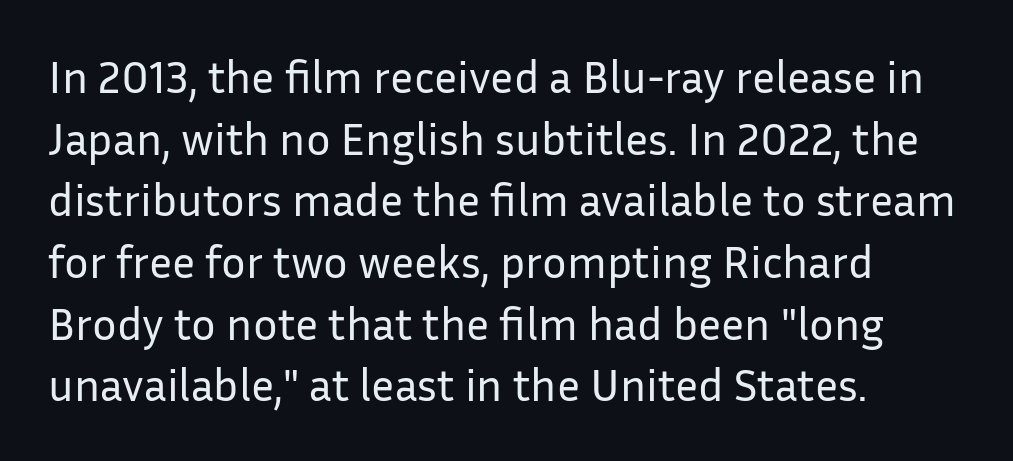
Q: Is the text bold? A: No.
Q: Is the text italic (slanted)? A: No, it is upright.
Q: Is the typeface a serif or a sans-serif typeface? A: Sans-serif.
Q: Is the text underlined? A: No.
Q: How is the paragraph aligned? A: Left-aligned.
Q: Is the spacing between letters normal or unusually wide? A: Normal.
Q: Is the spacing between lines tight, normal or loose? A: Normal.
Q: Width (condensed, normal, or wide)? A: Normal.
Q: Stroke contrast? A: Low.
Q: x-height? A: Medium.
Q: Monospaced? A: No.
